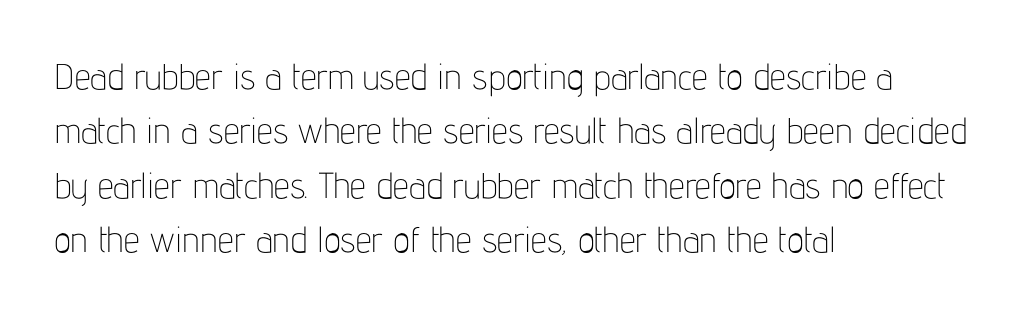
Note the varied advance widths — an 'i' is clearly narrower than an 'm'. This is the regular roman posture of the typeface. Weight: in the light-to-regular range. Underlining? Definitely not there. Short and long lines alike share a common starting point at left.
